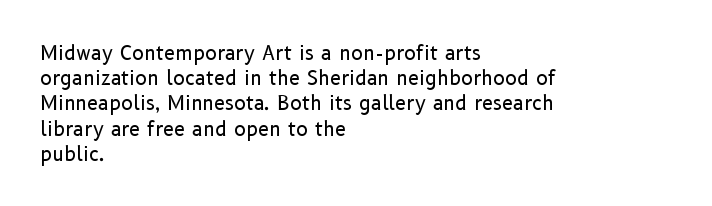
Q: Is the text bold? A: No.
Q: Is the text italic (slanted)? A: No, it is upright.
Q: Is the text underlined? A: No.
Q: How is the paragraph aligned? A: Left-aligned.
Q: Is the spacing between letters normal or unusually wide? A: Normal.
Q: Is the spacing between lines tight, normal or loose? A: Normal.
